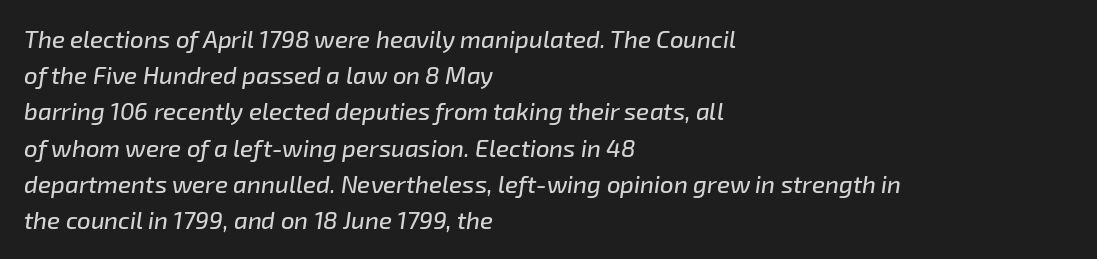
Glance below the letters and you will spot only blank space. Regular leading. Observe the lean: these are italic letterforms. Reading down the block, your eye returns to a fixed left position each line. Nothing unusual about the tracking: characters are spaced as the font intends.
